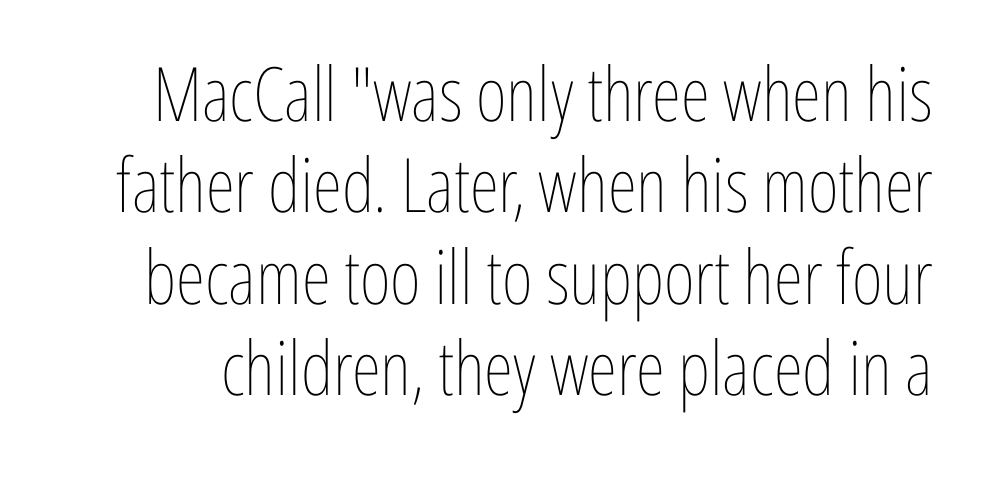
Underline: absent. Tall strokes in this sample are plumb rather than angled. Each word holds together tightly as a unit, with standard inter-letter gaps. The strokes are not fattened; the text isn't bold. Note the varied advance widths — an 'i' is clearly narrower than an 'm'.
